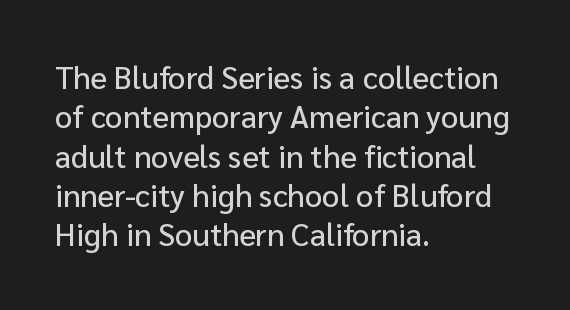
Horizontal bands of white between lines are of average thickness. In terms of letterform style, serifs are entirely absent. Notice how the passage keeps a crisp vertical edge on the left only. Is there any slant? The stems are plumb. There is no visible air inserted between adjacent glyphs. The passage shown is typed in a proportional face where columns would drift.
